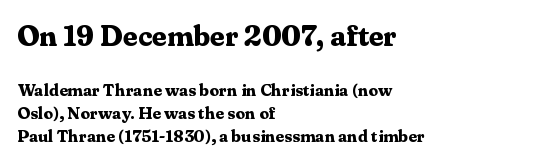
{"serif": "yes", "italic": "no", "bold": "yes", "weight": "bold", "width": "normal", "stroke_contrast": "medium", "x_height": "medium", "monospaced": "no", "underline": "no", "align": "left", "line_spacing": "normal", "line_spacing_ratio": 1.35, "letter_spacing": "normal", "letter_spacing_em": 0.0, "larger_block": "first", "size_ratio": 1.71, "glyph_px": 29}
